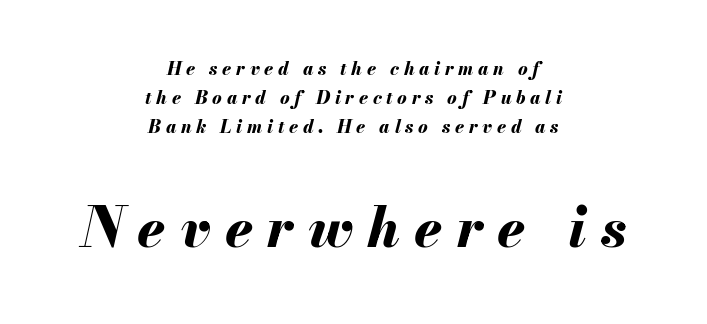
Note the varied advance widths — an 'i' is clearly narrower than an 'm'. Typesetter's note: full bold, strokes at maximum text heaviness. Words appear elongated and porous because spacing is wide. Quick note: italic. You get the small type first, then a jump to larger type.
